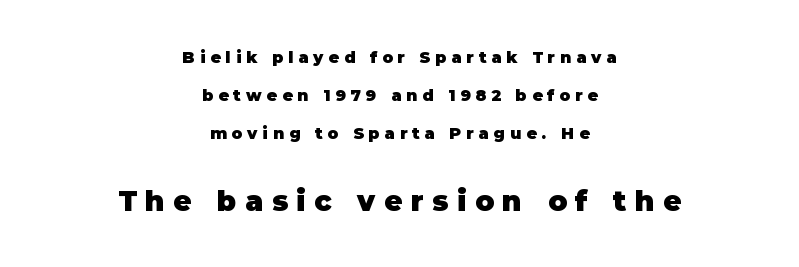
The image shows 28 px heavy sans-serif type, upright; set centered, loose line spacing (2.37x), unusually wide letter spacing (+0.31 em), not underlined; the second (bottom) block is 1.75x larger; low stroke contrast and a large x-height.
